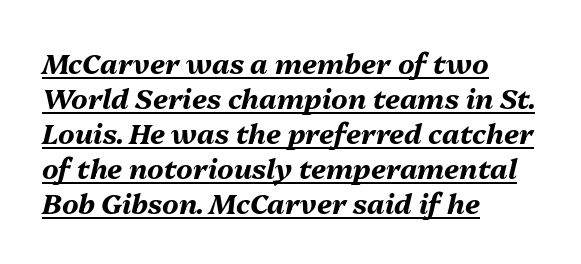
The image shows 28 px bold type, italic (leaning right); set left-aligned, normal line spacing (1.25x), normal letter spacing, underlined; medium stroke contrast and a medium x-height.
